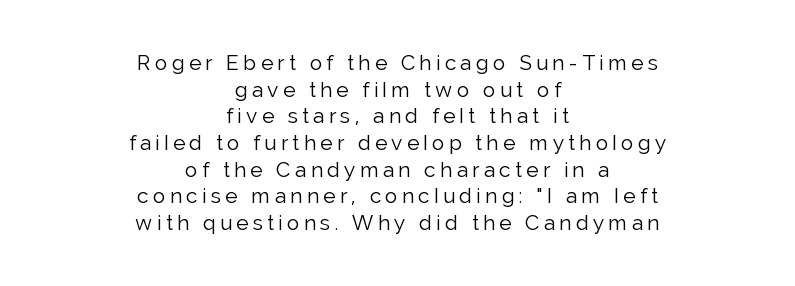
{"italic": "no", "bold": "no", "underline": "no", "align": "center", "line_spacing": "normal", "line_spacing_ratio": 1.27, "letter_spacing": "wide", "letter_spacing_em": 0.2, "glyph_px": 21}
